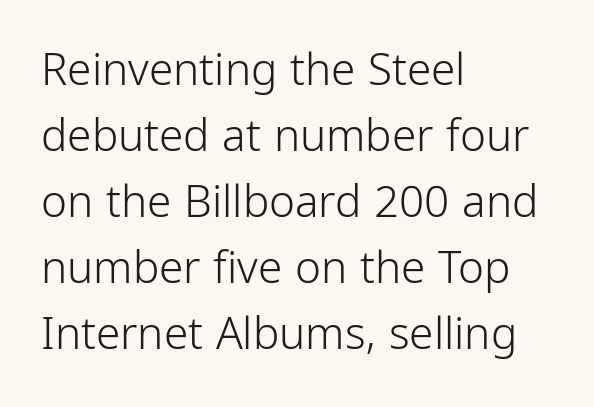
Honestly, there is no underline to notice here at all. No extra tracking has been applied to these lines. Horizontally, the lines are justified to the leading edge only. Posture: vertical. Summary of vertical rhythm: regular, with standard interline spacing.
